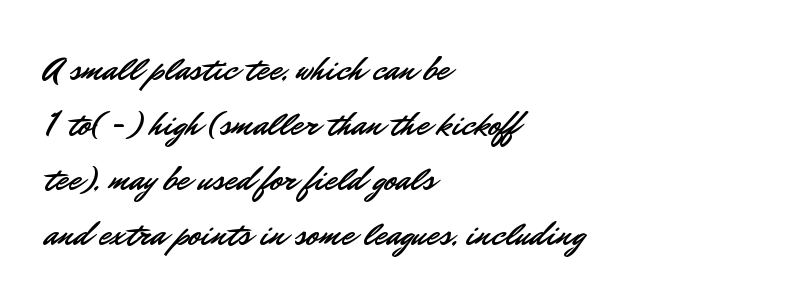
Q: Is the text italic (slanted)? A: Yes.
Q: Is the typeface a serif or a sans-serif typeface? A: Sans-serif.
Q: Is the text underlined? A: No.
Q: How is the paragraph aligned? A: Left-aligned.
Q: Is the spacing between letters normal or unusually wide? A: Normal.
Q: Is the spacing between lines tight, normal or loose? A: Normal.
Q: Width (condensed, normal, or wide)? A: Normal.
Q: Stroke contrast? A: Low.
Q: x-height? A: Small.
Q: Monospaced? A: No.
